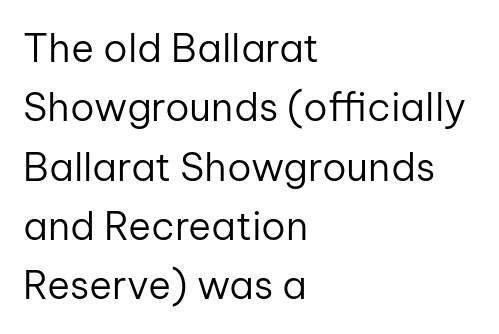
The image shows 39 px regular-weight sans-serif type, upright; set left-aligned, normal line spacing (1.52x), normal letter spacing, not underlined; low stroke contrast and a medium x-height.
